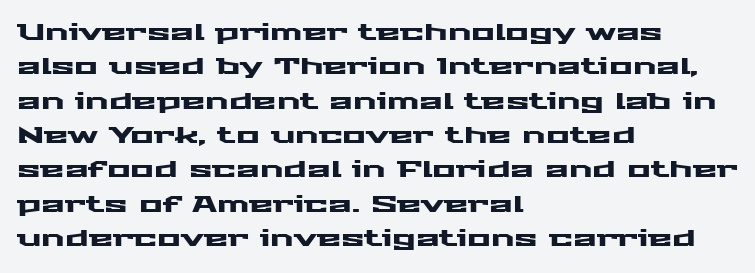
{"italic": "no", "underline": "no", "align": "left", "line_spacing": "normal", "line_spacing_ratio": 1.56, "letter_spacing": "normal", "letter_spacing_em": 0.0, "glyph_px": 22}
